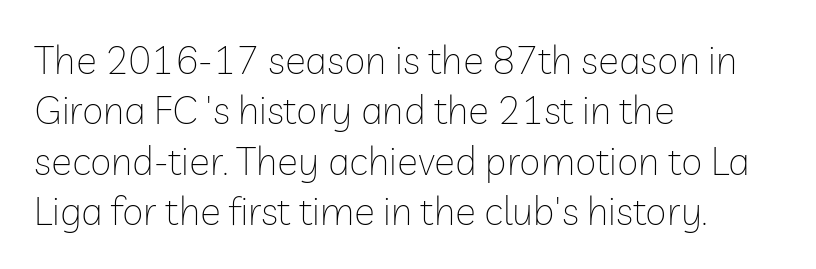
The paragraph has a hard left edge and a soft right edge. Words float on clear page, feet unadorned. The line-height multiplier appears to be the usual default. Character widths vary here, with narrow letters taking less room than wide ones. Letters have the restrained weight of plain body copy at most. Observe the absence of serifs on each vertical stroke in this sample.
